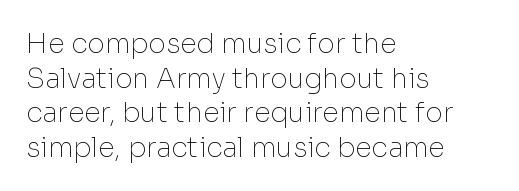
The image shows 27 px text type, upright; set left-aligned, normal line spacing (1.28x), normal letter spacing, not underlined.
